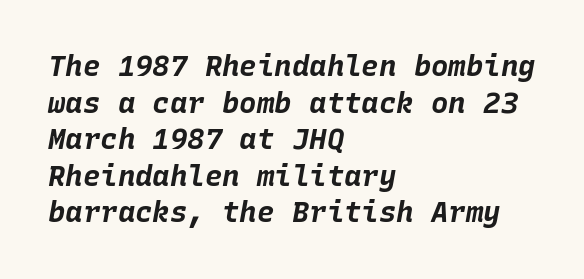
Q: Is the text bold? A: Yes.
Q: Is the text italic (slanted)? A: Yes, it leans right by about 10 degrees.
Q: Is the text underlined? A: No.
Q: How is the paragraph aligned? A: Left-aligned.
Q: Is the spacing between letters normal or unusually wide? A: Normal.
Q: Is the spacing between lines tight, normal or loose? A: Normal.
Q: Width (condensed, normal, or wide)? A: Normal.
Q: Stroke contrast? A: Low.
Q: x-height? A: Large.
Q: Monospaced? A: Yes.
